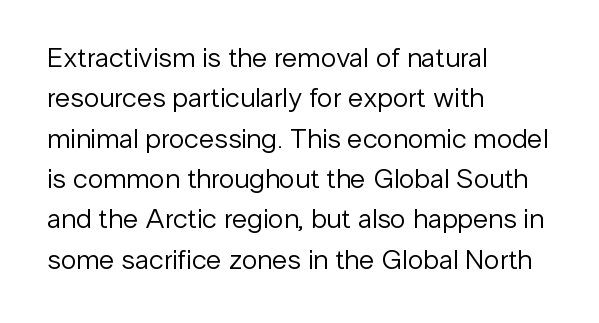
This sample is left-justified, so line endings fall wherever the words run out. Tracking value appears to be zero — textbook default spacing. Serifs: no, the terminals of the letterforms are clean. A light-to-regular cut is what we see here. The letters advance in unequal steps, a hallmark of proportional type.
